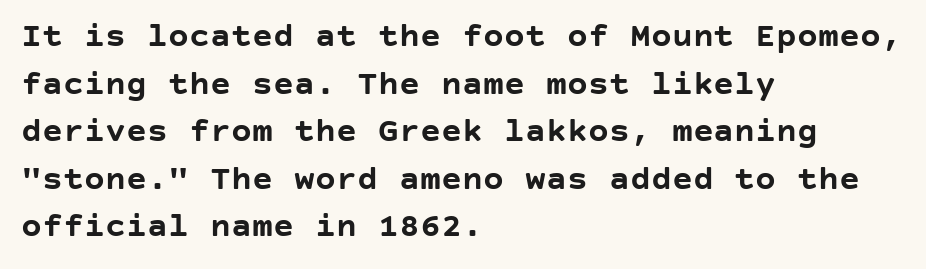
Q: Is the text bold? A: Yes.
Q: Is the text italic (slanted)? A: No, it is upright.
Q: Is the typeface a serif or a sans-serif typeface? A: Sans-serif.
Q: Is the text underlined? A: No.
Q: How is the paragraph aligned? A: Left-aligned.
Q: Is the spacing between letters normal or unusually wide? A: Normal.
Q: Is the spacing between lines tight, normal or loose? A: Normal.
Q: Width (condensed, normal, or wide)? A: Normal.
Q: Stroke contrast? A: Low.
Q: x-height? A: Large.
